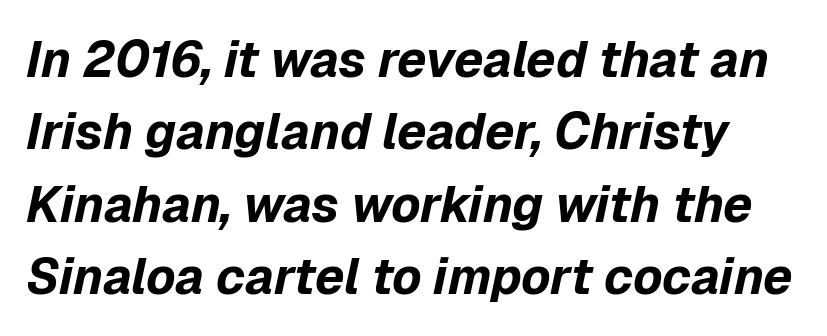
Pretty heavy lettering here — definitely bold. Beneath every word, the page is bare. Character widths vary here, with narrow letters taking less room than wide ones. The axis of the letterforms is tilted away from vertical. Each new line begins a customary step beneath the previous one.
